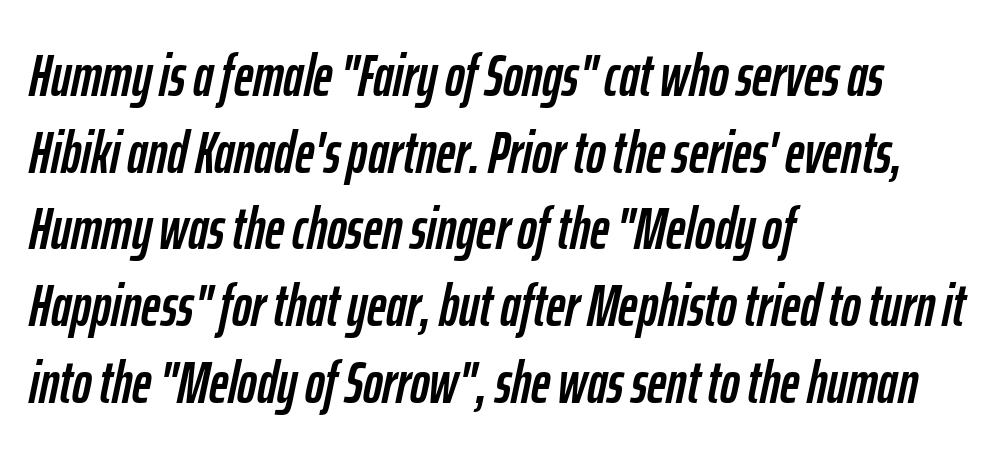
These lines were composed using italics. Tracking value appears to be zero — textbook default spacing. Does the copy run flush right? No — it runs flush left. Decoration check: the copy has no underline. The lines sit at an ordinary, default distance from one another.
